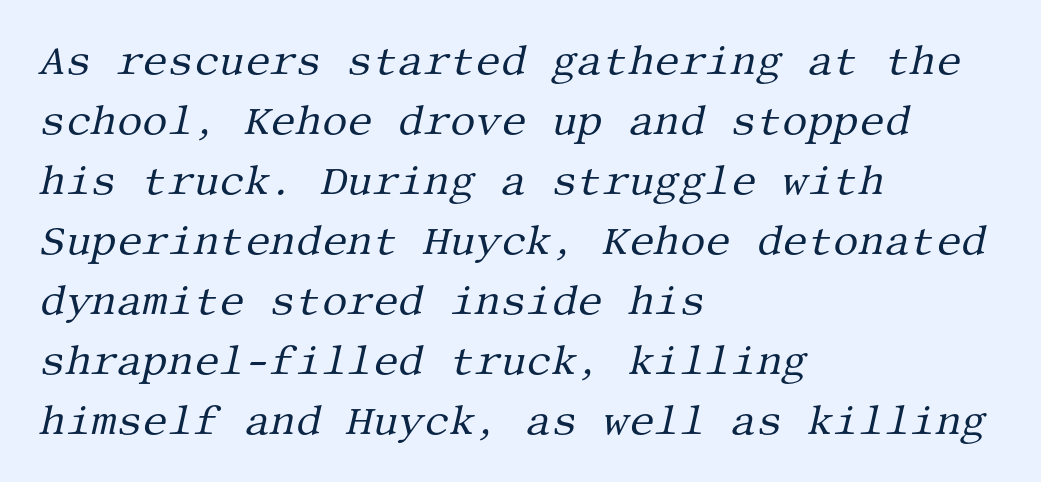
{"serif": "yes", "italic": "yes", "lean": "right", "slant_degrees": 13, "bold": "no", "weight": "regular", "width": "normal", "stroke_contrast": "medium", "x_height": "large", "underline": "no", "align": "left", "line_spacing": "normal", "line_spacing_ratio": 1.5, "letter_spacing": "normal", "letter_spacing_em": 0.0, "glyph_px": 40}
